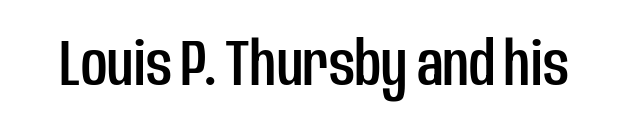
The image shows 65 px condensed sans-serif type, upright; set normal letter spacing, not underlined; low stroke contrast and a large x-height.
